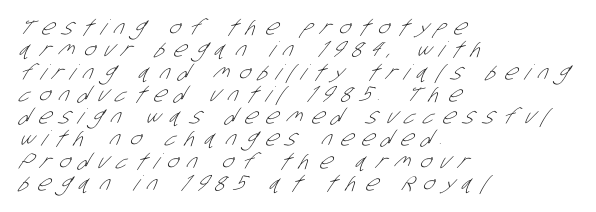
The image shows 21 px text type; set left-aligned, tight line spacing (1.06x), unusually wide letter spacing (+0.44 em), not underlined.
